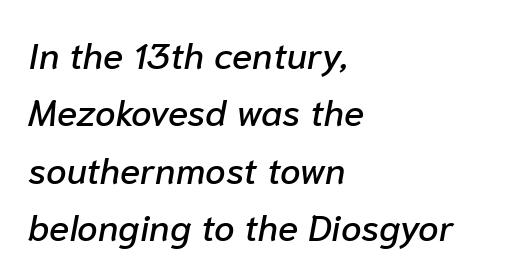
The image shows 37 px text type, italic (leaning right); set left-aligned, normal line spacing (1.55x), normal letter spacing, not underlined; low stroke contrast and a medium x-height.
